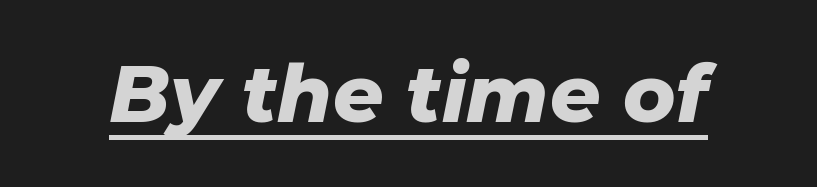
The image shows 79 px heavy type, italic (leaning right); set normal letter spacing, underlined; low stroke contrast and a medium x-height.
